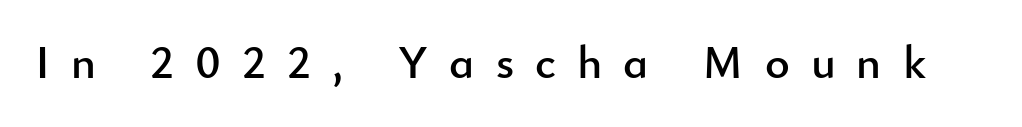
Q: Is the text italic (slanted)? A: No, it is upright.
Q: Is the typeface a serif or a sans-serif typeface? A: Sans-serif.
Q: Is the text underlined? A: No.
Q: Is the spacing between letters normal or unusually wide? A: Unusually wide.
Q: Width (condensed, normal, or wide)? A: Normal.
Q: Stroke contrast? A: Low.
Q: x-height? A: Small.
Q: Monospaced? A: No.
